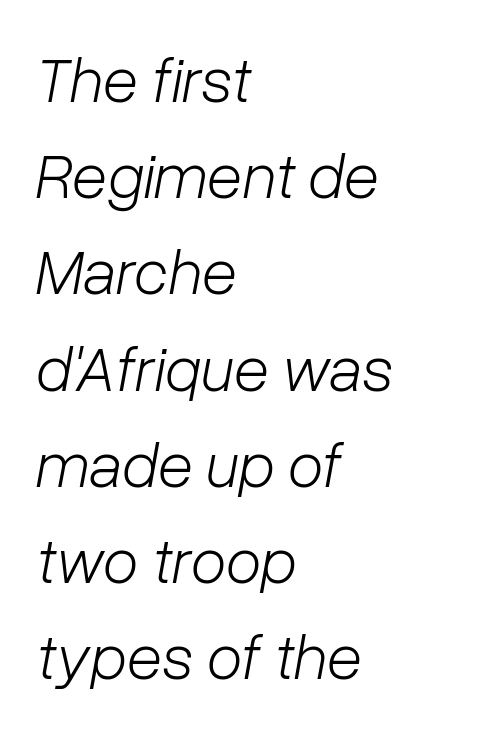
The image shows 65 px light type, italic (leaning right); set left-aligned, normal line spacing (1.48x), normal letter spacing, not underlined; low stroke contrast and a medium x-height.
